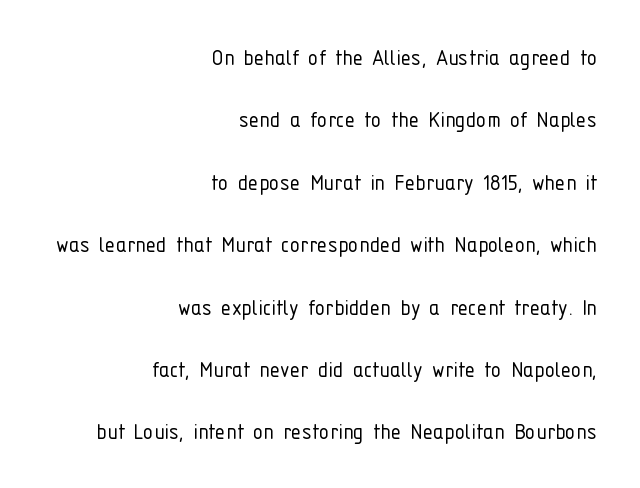
Q: Is the text bold? A: No.
Q: Is the text italic (slanted)? A: No, it is upright.
Q: Is the text underlined? A: No.
Q: How is the paragraph aligned? A: Right-aligned.
Q: Is the spacing between letters normal or unusually wide? A: Normal.
Q: Is the spacing between lines tight, normal or loose? A: Loose.
